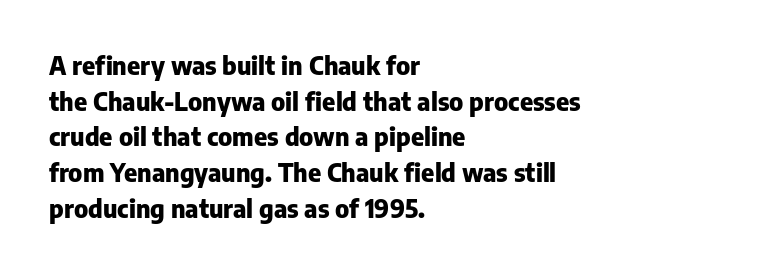
The image shows 25 px bold type, upright; set left-aligned, normal line spacing (1.43x), normal letter spacing, not underlined.
